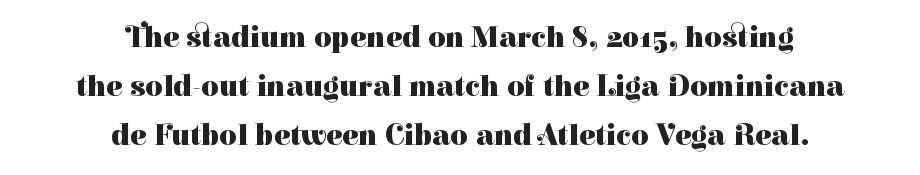
The image shows 30 px heavy serif type, upright; set centered, normal line spacing (1.64x), normal letter spacing, not underlined; high stroke contrast and a medium x-height.
